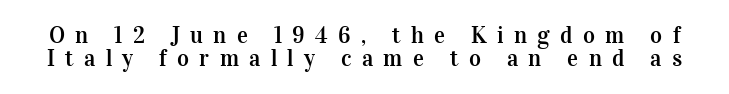
The image shows 23 px text type, upright; set tight line spacing (1.0x), unusually wide letter spacing (+0.45 em), not underlined.
